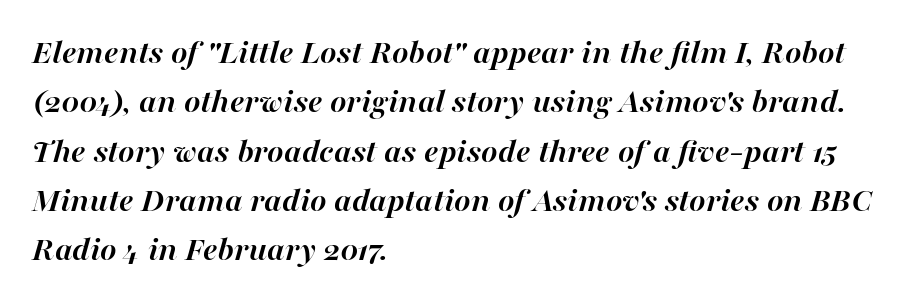
Q: Is the text bold? A: Yes.
Q: Is the text italic (slanted)? A: Yes, it leans right by about 16 degrees.
Q: Is the text underlined? A: No.
Q: How is the paragraph aligned? A: Left-aligned.
Q: Is the spacing between letters normal or unusually wide? A: Normal.
Q: Is the spacing between lines tight, normal or loose? A: Normal.
Q: Width (condensed, normal, or wide)? A: Normal.
Q: Stroke contrast? A: High.
Q: x-height? A: Medium.
Q: Monospaced? A: No.
